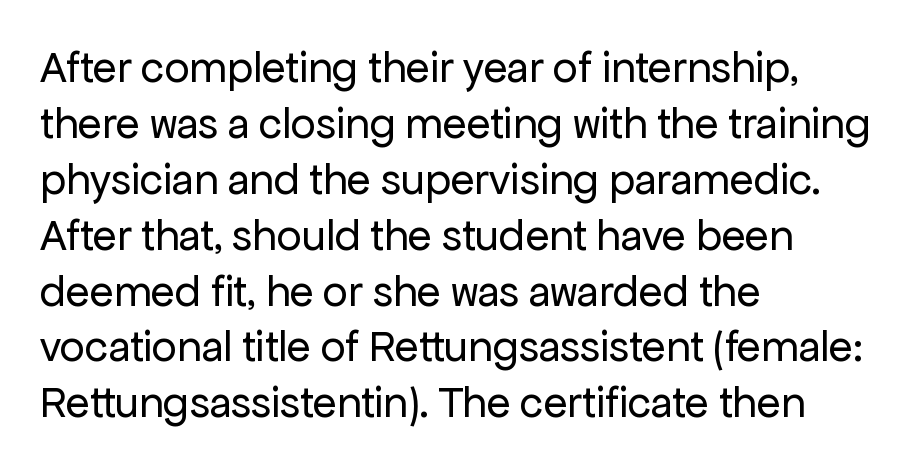
Q: Is the text bold? A: No.
Q: Is the text italic (slanted)? A: No, it is upright.
Q: Is the typeface a serif or a sans-serif typeface? A: Sans-serif.
Q: Is the text underlined? A: No.
Q: How is the paragraph aligned? A: Left-aligned.
Q: Is the spacing between letters normal or unusually wide? A: Normal.
Q: Is the spacing between lines tight, normal or loose? A: Normal.
Q: Width (condensed, normal, or wide)? A: Normal.
Q: Stroke contrast? A: Low.
Q: x-height? A: Medium.
Q: Monospaced? A: No.
